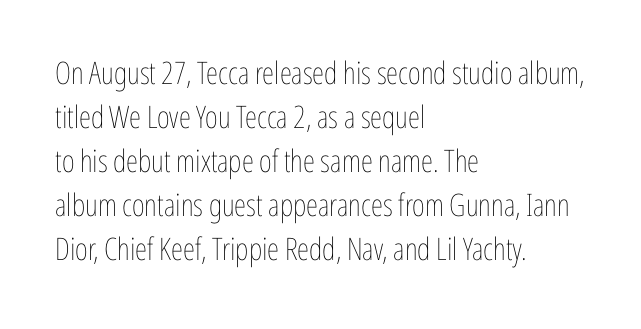
Q: Is the text bold? A: No.
Q: Is the text italic (slanted)? A: No, it is upright.
Q: Is the text underlined? A: No.
Q: How is the paragraph aligned? A: Left-aligned.
Q: Is the spacing between letters normal or unusually wide? A: Normal.
Q: Is the spacing between lines tight, normal or loose? A: Normal.
Q: Width (condensed, normal, or wide)? A: Condensed.
Q: Stroke contrast? A: Low.
Q: x-height? A: Medium.
Q: Monospaced? A: No.
